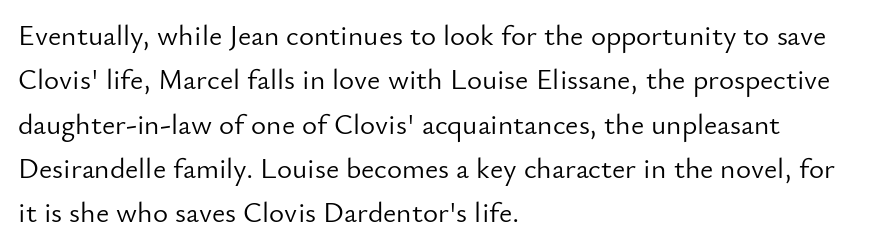
A quiet, ordinary-to-light weight characterises the typeface. To sum up the face: it is a sans, with no serifs. Has an underline been added? It has not. These lines are set flush left with a ragged right edge. Italic: no, the glyphs are upright roman.
